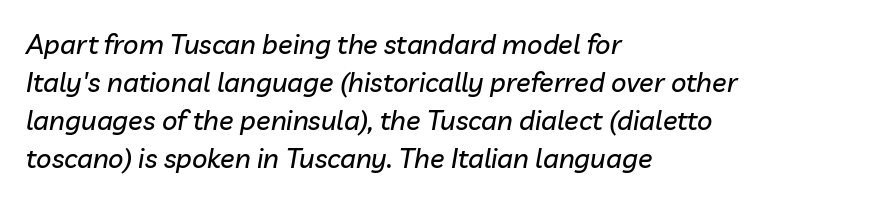
Q: Is the text italic (slanted)? A: Yes, it leans right by about 10 degrees.
Q: Is the text underlined? A: No.
Q: How is the paragraph aligned? A: Left-aligned.
Q: Is the spacing between letters normal or unusually wide? A: Normal.
Q: Is the spacing between lines tight, normal or loose? A: Normal.
